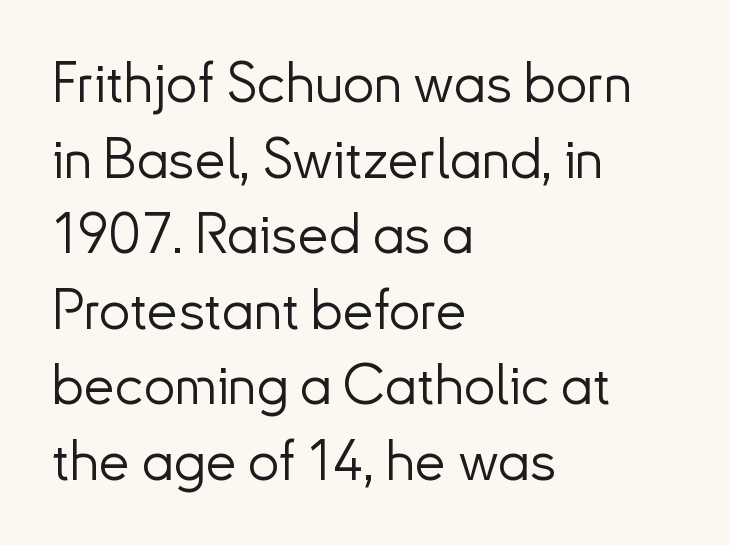
{"serif": "no", "italic": "no", "bold": "no", "weight": "light", "width": "normal", "stroke_contrast": "low", "x_height": "small", "monospaced": "no", "underline": "no", "align": "left", "line_spacing": "normal", "line_spacing_ratio": 1.35, "letter_spacing": "normal", "letter_spacing_em": 0.0, "glyph_px": 56}
